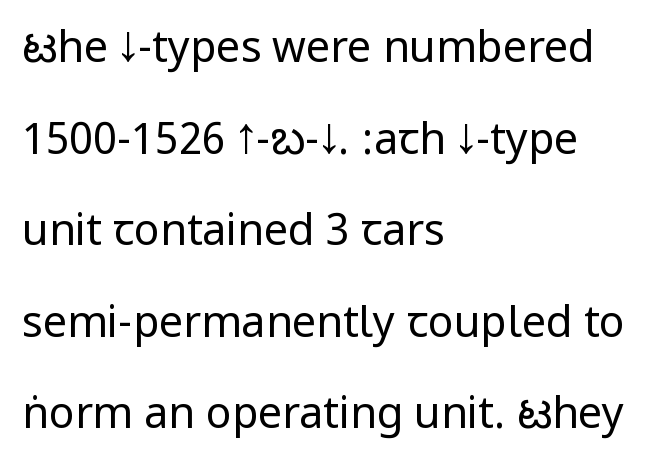
Q: Is the text bold? A: No.
Q: Is the text italic (slanted)? A: No, it is upright.
Q: Is the typeface a serif or a sans-serif typeface? A: Sans-serif.
Q: Is the text underlined? A: No.
Q: How is the paragraph aligned? A: Left-aligned.
Q: Is the spacing between letters normal or unusually wide? A: Normal.
Q: Is the spacing between lines tight, normal or loose? A: Loose.
Q: Width (condensed, normal, or wide)? A: Condensed.
Q: Stroke contrast? A: Low.
